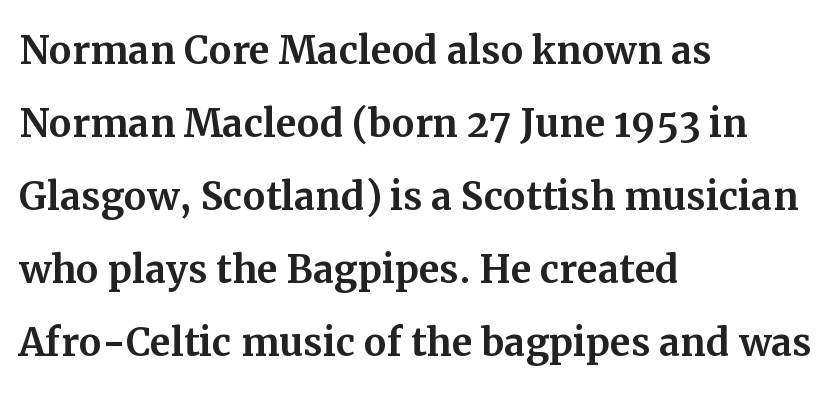
{"serif": "yes", "italic": "no", "width": "normal", "stroke_contrast": "medium", "x_height": "medium", "monospaced": "no", "underline": "no", "align": "left", "line_spacing": "normal", "line_spacing_ratio": 1.43, "letter_spacing": "normal", "letter_spacing_em": 0.0, "glyph_px": 51}
